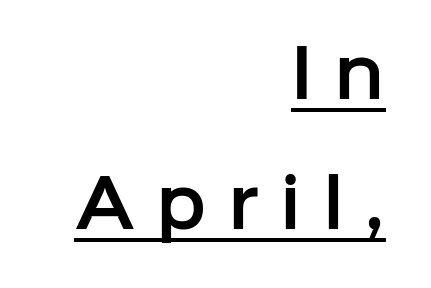
{"serif": "no", "italic": "no", "width": "normal", "stroke_contrast": "low", "x_height": "medium", "monospaced": "no", "underline": "yes", "align": "right", "line_spacing": "loose", "line_spacing_ratio": 2.0, "letter_spacing": "wide", "letter_spacing_em": 0.33, "glyph_px": 65}
